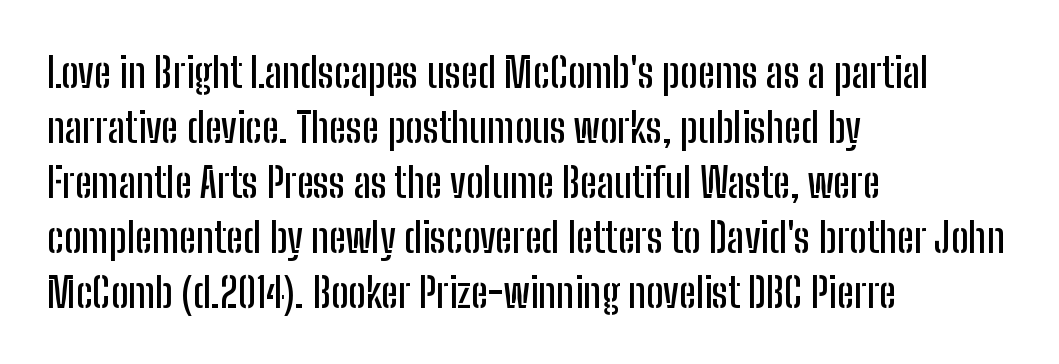
Words float on clear page, feet unadorned. This sample has the flowing, uneven cadence of proportional lettering. The text block is weighted toward the left margin, trailing off unevenly rightward. Serif or sans? Sans — the stroke terminals are bare.
